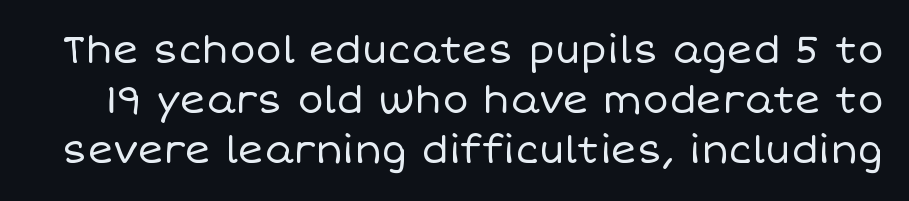
The image shows 39 px regular-weight type, upright; set normal line spacing (1.28x), normal letter spacing, not underlined; low stroke contrast and a large x-height.
